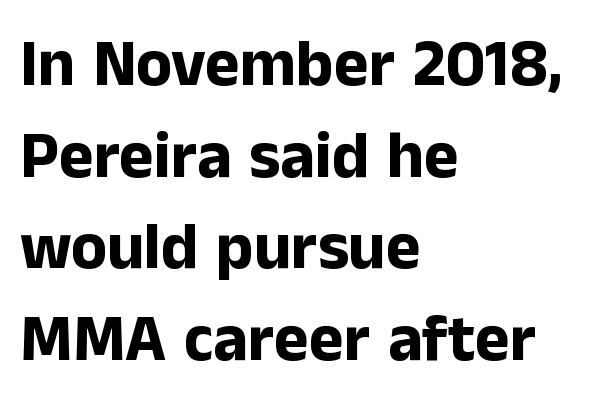
Here the designer chose a conventional face with non-uniform glyph widths. Do the letters lean? They stand straight. Lines of text with bare space underneath. The lines in this sample share a left origin and differ only in where they stop. Baseline-to-baseline distance is the conventional proportion of letter height. The strokes are fattened all the way to bold.
